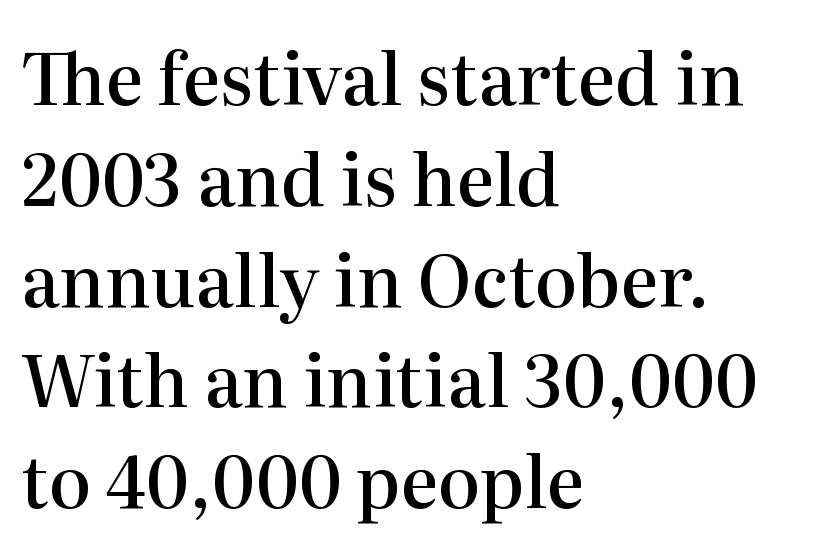
Q: Is the text bold? A: Semi-bold.
Q: Is the text italic (slanted)? A: No, it is upright.
Q: Is the typeface a serif or a sans-serif typeface? A: Serif.
Q: Is the text underlined? A: No.
Q: How is the paragraph aligned? A: Left-aligned.
Q: Is the spacing between letters normal or unusually wide? A: Normal.
Q: Is the spacing between lines tight, normal or loose? A: Normal.
Q: Width (condensed, normal, or wide)? A: Normal.
Q: Stroke contrast? A: High.
Q: x-height? A: Medium.
Q: Monospaced? A: No.
